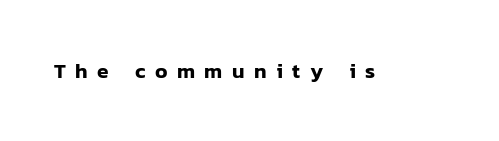
Compared with typical body copy, the letter spacing here is much looser. Beneath every word, the page is bare. Unlike italic type, these characters show no tilt at all.
